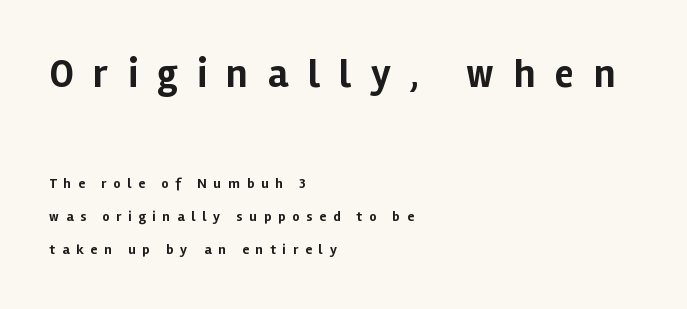
Q: Is the text bold? A: Yes.
Q: Is the text italic (slanted)? A: No, it is upright.
Q: Is the typeface a serif or a sans-serif typeface? A: Sans-serif.
Q: Is the text underlined? A: No.
Q: How is the paragraph aligned? A: Left-aligned.
Q: Is the spacing between letters normal or unusually wide? A: Unusually wide.
Q: Is the spacing between lines tight, normal or loose? A: Loose.
Q: Which block of text is set in a larger size, the first (top) or the second (bottom)? A: The first (top) one.
Q: Width (condensed, normal, or wide)? A: Normal.
Q: Stroke contrast? A: Low.
Q: x-height? A: Medium.
Q: Monospaced? A: No.
